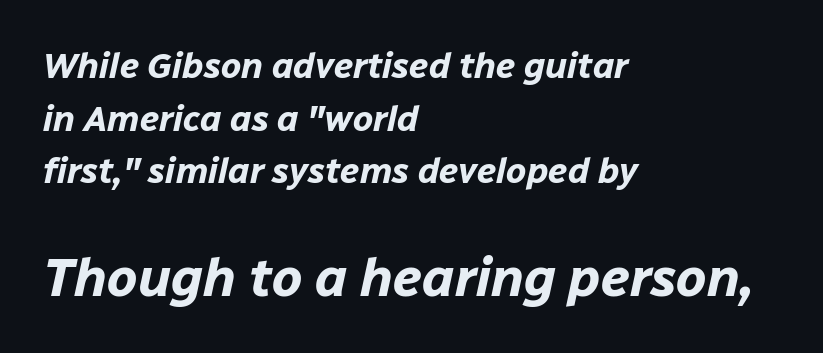
Q: Is the text bold? A: Yes.
Q: Is the text italic (slanted)? A: Yes, it leans right by about 12 degrees.
Q: Is the text underlined? A: No.
Q: How is the paragraph aligned? A: Left-aligned.
Q: Is the spacing between letters normal or unusually wide? A: Normal.
Q: Is the spacing between lines tight, normal or loose? A: Normal.
Q: Which block of text is set in a larger size, the first (top) or the second (bottom)? A: The second (bottom) one.
Q: Width (condensed, normal, or wide)? A: Normal.
Q: Stroke contrast? A: Low.
Q: x-height? A: Medium.
Q: Monospaced? A: No.
